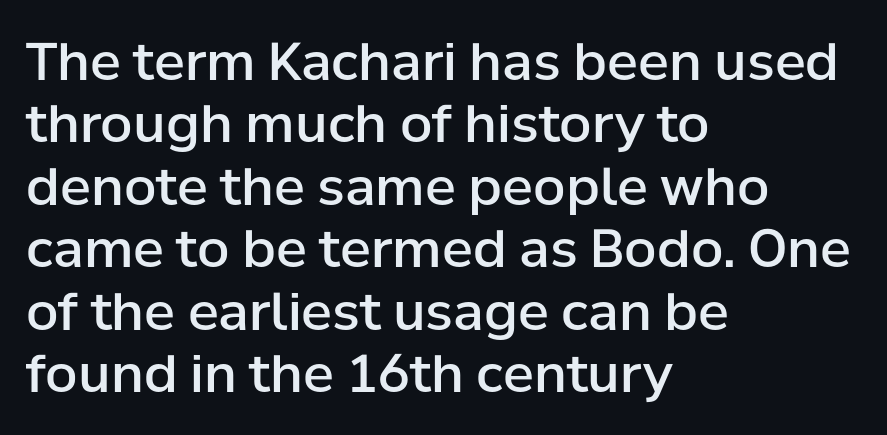
Q: Is the text bold? A: Semi-bold.
Q: Is the text italic (slanted)? A: No, it is upright.
Q: Is the typeface a serif or a sans-serif typeface? A: Sans-serif.
Q: Is the text underlined? A: No.
Q: How is the paragraph aligned? A: Left-aligned.
Q: Is the spacing between letters normal or unusually wide? A: Normal.
Q: Width (condensed, normal, or wide)? A: Normal.
Q: Stroke contrast? A: Low.
Q: x-height? A: Medium.
Q: Monospaced? A: No.
